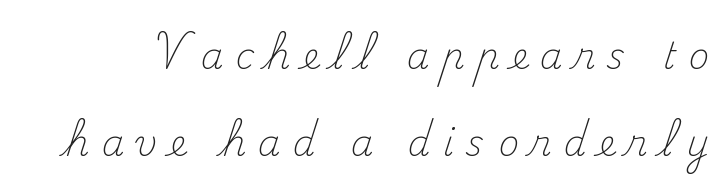
{"serif": "yes", "bold": "no", "weight": "light", "width": "normal", "stroke_contrast": "medium", "x_height": "small", "monospaced": "no", "underline": "no", "line_spacing": "loose", "line_spacing_ratio": 2.41, "letter_spacing": "wide", "letter_spacing_em": 0.34, "glyph_px": 36}
